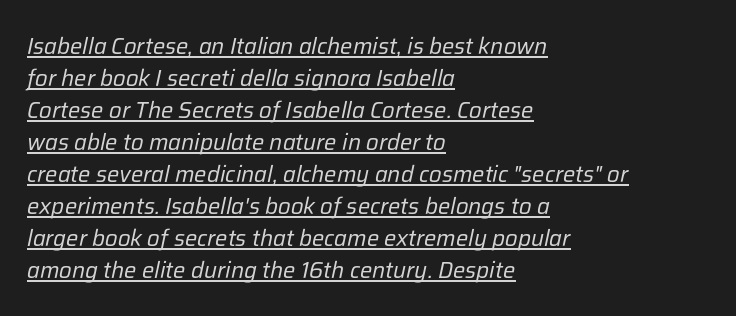
Q: Is the text bold? A: No.
Q: Is the text italic (slanted)? A: Yes, it leans right by about 12 degrees.
Q: Is the text underlined? A: Yes.
Q: How is the paragraph aligned? A: Left-aligned.
Q: Is the spacing between letters normal or unusually wide? A: Normal.
Q: Is the spacing between lines tight, normal or loose? A: Normal.
